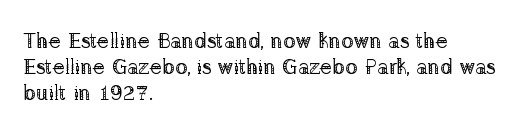
Q: Is the text bold? A: No.
Q: Is the text italic (slanted)? A: No, it is upright.
Q: Is the text underlined? A: No.
Q: How is the paragraph aligned? A: Left-aligned.
Q: Is the spacing between letters normal or unusually wide? A: Normal.
